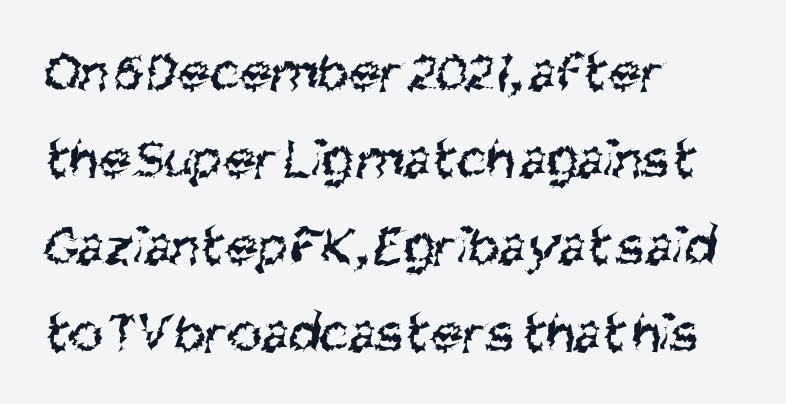
Caption: standard tracking, unaltered. Varying glyph widths throughout — classic text-font behaviour. The space between consecutive lines is moderate. You can tell from the bare stems that sans-serif type was used. Nothing heavy about these letters — not bold at all.
